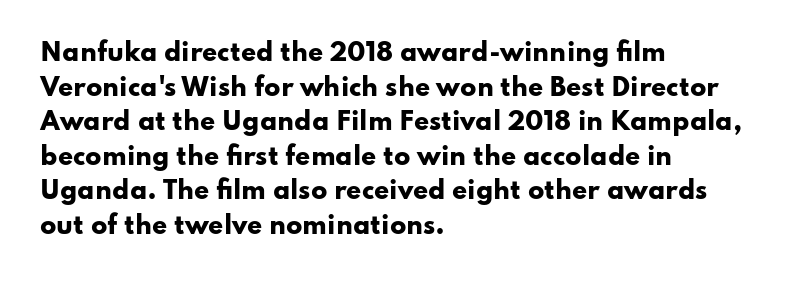
The image shows 24 px bold type, upright; set left-aligned, normal line spacing (1.44x), normal letter spacing, not underlined.
